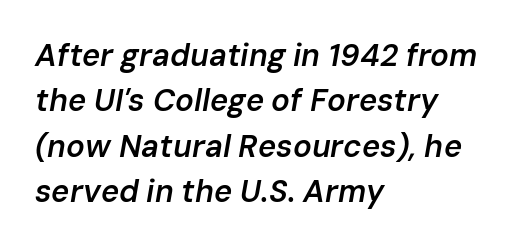
The image shows 31 px semibold type, italic (leaning right); set left-aligned, normal line spacing (1.46x), normal letter spacing, not underlined; low stroke contrast and a medium x-height.
